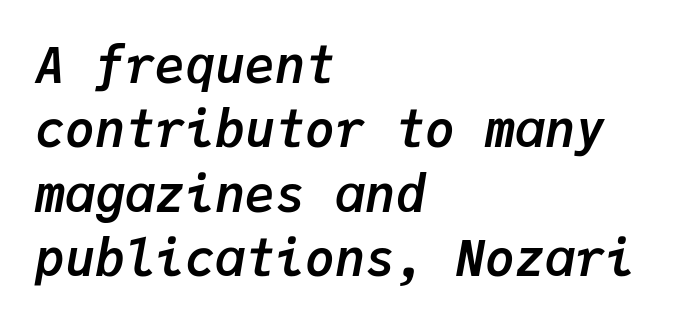
Does the copy run flush right? No — it runs flush left. Every character here occupies the same horizontal width, giving the sample a typewriter-like rhythm. This sample uses plain, unmodified letter spacing. I'd describe the lettering as bold — thick and assertive.
